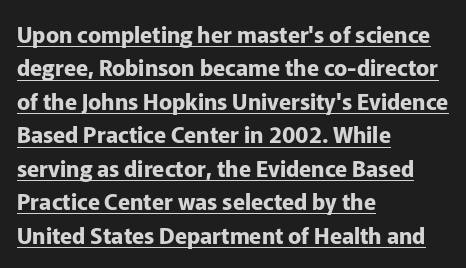
Q: Is the text bold? A: Yes.
Q: Is the text italic (slanted)? A: No, it is upright.
Q: Is the text underlined? A: Yes.
Q: How is the paragraph aligned? A: Left-aligned.
Q: Is the spacing between letters normal or unusually wide? A: Normal.
Q: Is the spacing between lines tight, normal or loose? A: Normal.
